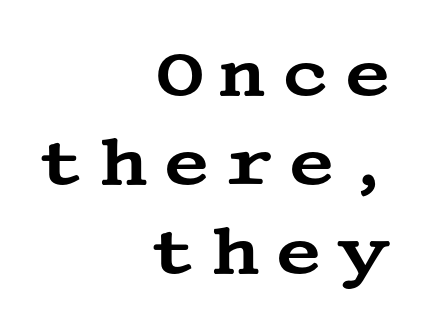
{"serif": "yes", "italic": "no", "width": "wide", "stroke_contrast": "medium", "x_height": "large", "underline": "no", "align": "right", "line_spacing": "normal", "line_spacing_ratio": 1.37, "letter_spacing": "wide", "letter_spacing_em": 0.22, "glyph_px": 65}
